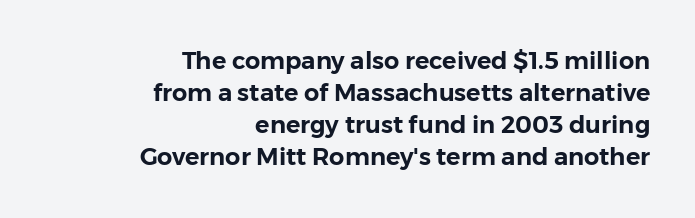
Evenly set lines give the paragraph a standard silhouette. The specimen reads as upright at a glance. Horizontally, the lines are justified to the trailing edge only. The passage shown is not underscored anywhere. The face used here is rendered with its standard letterfit.
